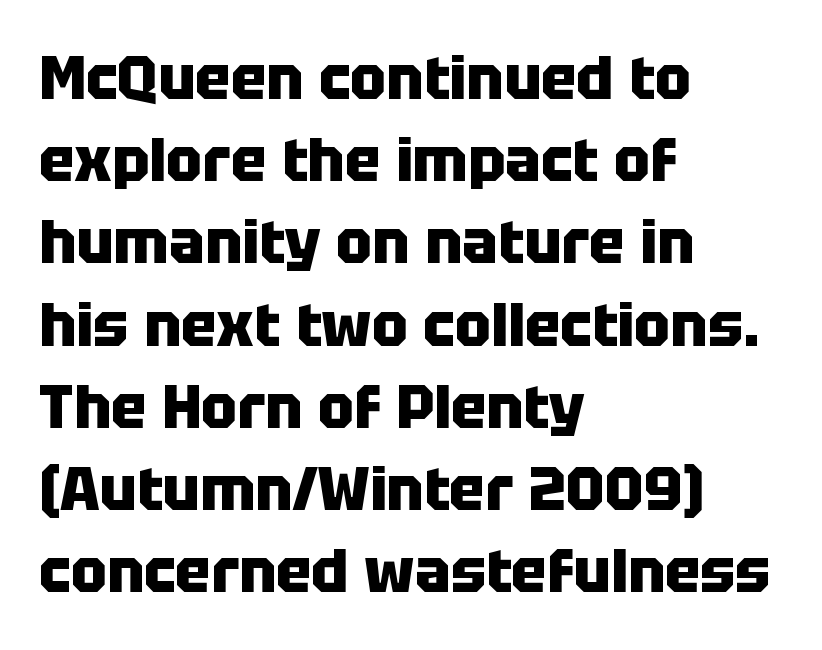
{"serif": "no", "italic": "no", "bold": "yes", "weight": "heavy", "width": "normal", "stroke_contrast": "low", "x_height": "large", "monospaced": "no", "underline": "no", "align": "left", "line_spacing": "normal", "line_spacing_ratio": 1.37, "letter_spacing": "normal", "letter_spacing_em": 0.0, "glyph_px": 60}
